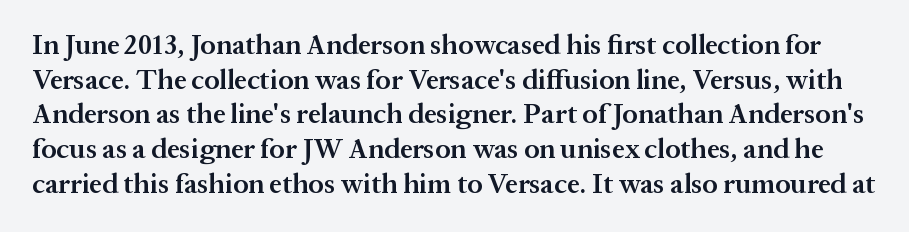
Nobody drew a line under any word here. Do the characters align in a grid? No, the font is proportional. Between one letter and the next there's only the usual sliver of space. What kind of face is this? One with serifs. Ordinary non-slanted type is in use.
